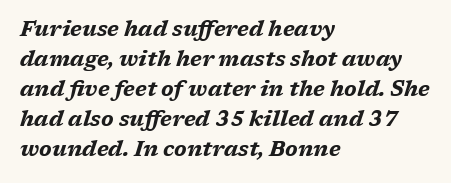
{"italic": "yes", "lean": "right", "slant_degrees": 17, "bold": "yes", "underline": "no", "align": "left", "line_spacing": "normal", "line_spacing_ratio": 1.43, "letter_spacing": "normal", "letter_spacing_em": 0.0, "glyph_px": 21}
